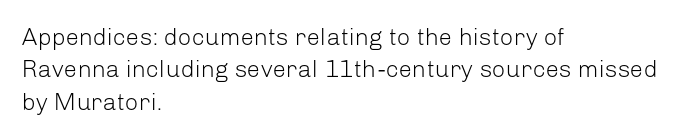
Q: Is the text bold? A: No.
Q: Is the text italic (slanted)? A: No, it is upright.
Q: Is the text underlined? A: No.
Q: How is the paragraph aligned? A: Left-aligned.
Q: Is the spacing between letters normal or unusually wide? A: Normal.
Q: Is the spacing between lines tight, normal or loose? A: Normal.
